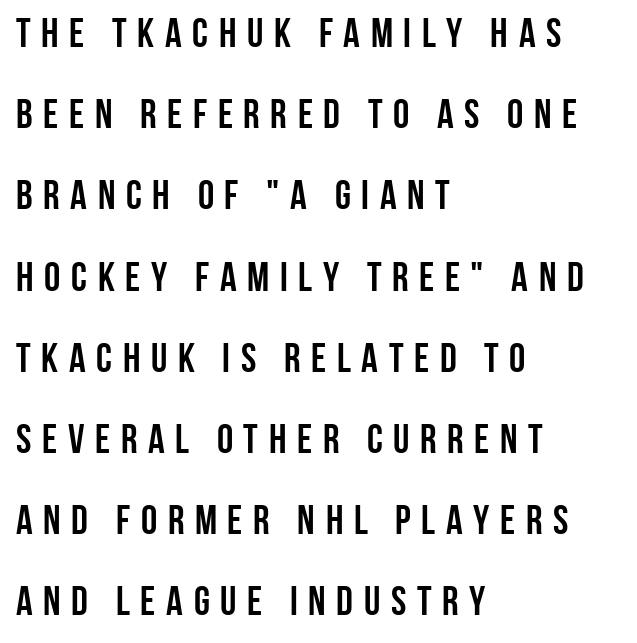
Typeset ragged right — the left edge is the straight one. The font is running at its bold setting. Character widths vary here, with narrow letters taking less room than wide ones. Beneath every word, the page is bare. Words appear elongated and porous because spacing is wide. You could fit nearly another row in the gap between these rows.
